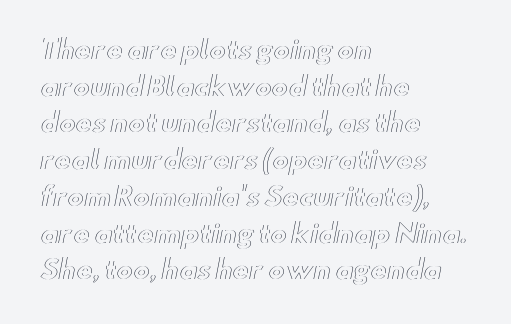
Q: Is the text italic (slanted)? A: Yes.
Q: Is the text underlined? A: No.
Q: How is the paragraph aligned? A: Left-aligned.
Q: Is the spacing between letters normal or unusually wide? A: Normal.
Q: Is the spacing between lines tight, normal or loose? A: Normal.
